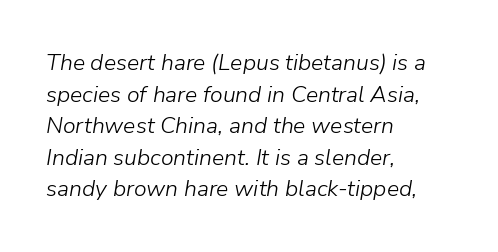
{"italic": "yes", "lean": "right", "slant_degrees": 9, "bold": "no", "underline": "no", "align": "left", "line_spacing": "normal", "line_spacing_ratio": 1.37, "letter_spacing": "normal", "letter_spacing_em": 0.0, "glyph_px": 23}
